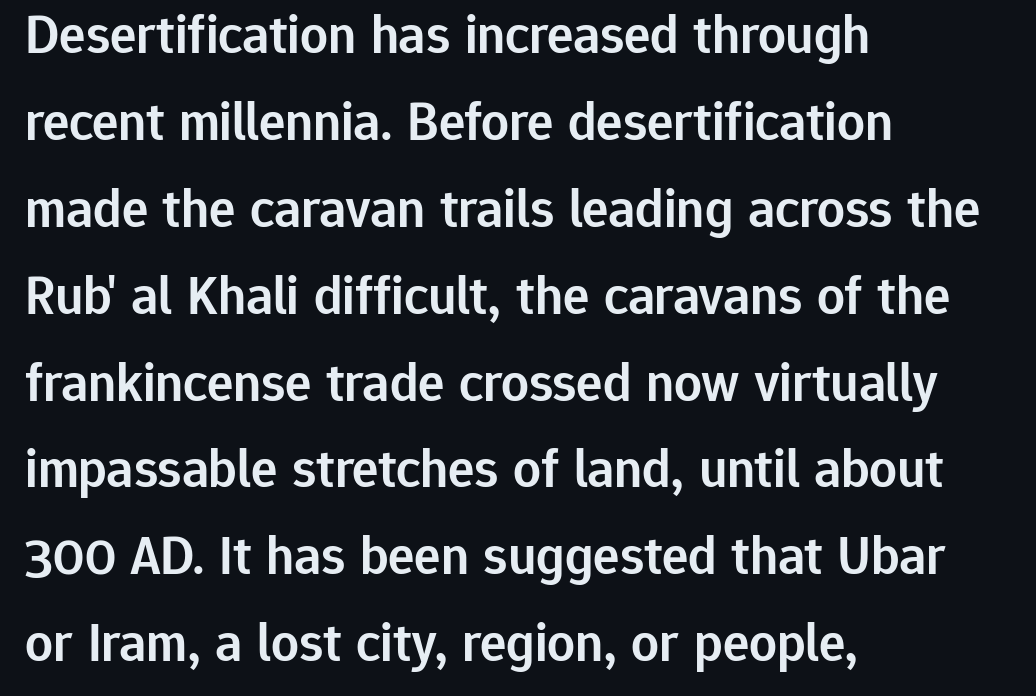
The image shows 55 px semibold sans-serif type, upright; set left-aligned, normal line spacing (1.58x), normal letter spacing, not underlined; low stroke contrast and a medium x-height.
